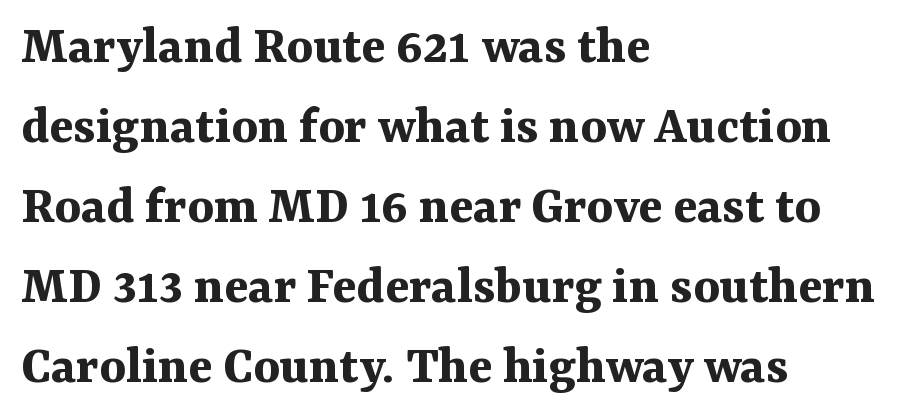
The text block is weighted toward the left margin, trailing off unevenly rightward. Ordinary non-slanted type is in use. To sum up the face: it has serifs. Varying glyph widths throughout — classic text-font behaviour. Nobody touched the tracking dial on this one.
